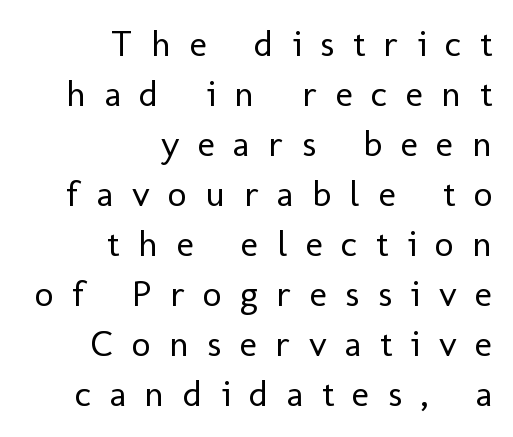
Q: Is the text bold? A: No.
Q: Is the text italic (slanted)? A: No, it is upright.
Q: Is the typeface a serif or a sans-serif typeface? A: Sans-serif.
Q: Is the text underlined? A: No.
Q: How is the paragraph aligned? A: Right-aligned.
Q: Is the spacing between letters normal or unusually wide? A: Unusually wide.
Q: Is the spacing between lines tight, normal or loose? A: Normal.
Q: Width (condensed, normal, or wide)? A: Normal.
Q: Stroke contrast? A: Low.
Q: x-height? A: Medium.
Q: Monospaced? A: No.
